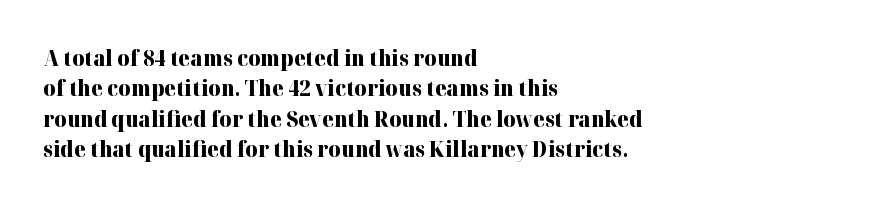
{"italic": "no", "bold": "yes", "underline": "no", "align": "left", "line_spacing": "normal", "line_spacing_ratio": 1.45, "letter_spacing": "normal", "letter_spacing_em": 0.0, "glyph_px": 21}
